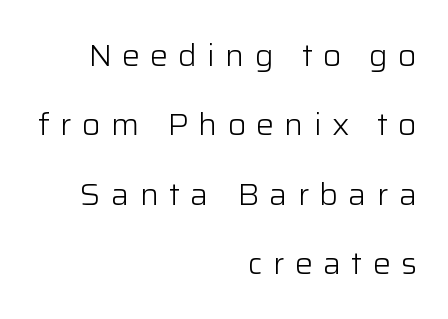
Typeset ragged left — the right edge is the straight one. Here the designer chose a conventional face with non-uniform glyph widths. Someone cranked the tracking dial way up on this one. Quick note: underline off.
